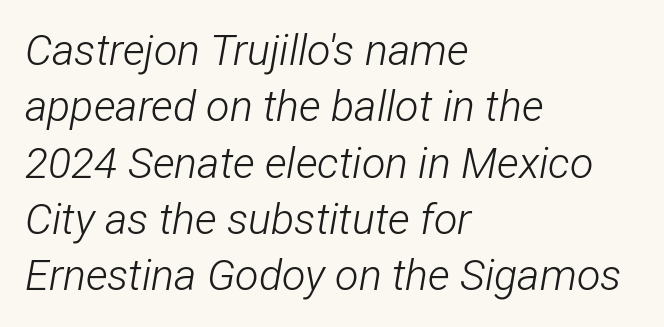
{"italic": "yes", "lean": "right", "slant_degrees": 12, "bold": "no", "weight": "light", "width": "condensed", "stroke_contrast": "low", "x_height": "medium", "monospaced": "no", "underline": "no", "align": "left", "line_spacing": "normal", "line_spacing_ratio": 1.31, "letter_spacing": "normal", "letter_spacing_em": 0.0, "glyph_px": 43}
